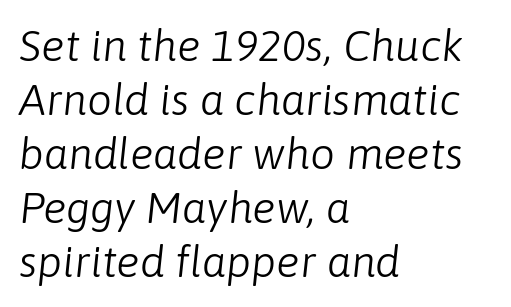
Q: Is the text bold? A: No.
Q: Is the text italic (slanted)? A: Yes, it leans right by about 6 degrees.
Q: Is the text underlined? A: No.
Q: How is the paragraph aligned? A: Left-aligned.
Q: Is the spacing between letters normal or unusually wide? A: Normal.
Q: Width (condensed, normal, or wide)? A: Normal.
Q: Stroke contrast? A: Low.
Q: x-height? A: Medium.
Q: Monospaced? A: No.
